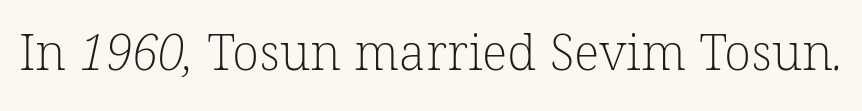
Q: Is the text bold? A: No.
Q: Is the typeface a serif or a sans-serif typeface? A: Serif.
Q: Is the text underlined? A: No.
Q: Is the spacing between letters normal or unusually wide? A: Normal.
Q: Width (condensed, normal, or wide)? A: Normal.
Q: Stroke contrast? A: Low.
Q: x-height? A: Medium.
Q: Monospaced? A: No.
